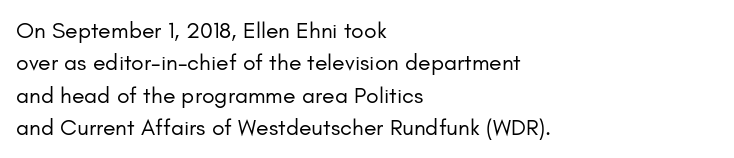
{"italic": "no", "bold": "no", "underline": "no", "align": "left", "line_spacing": "normal", "line_spacing_ratio": 1.41, "letter_spacing": "normal", "letter_spacing_em": 0.0, "glyph_px": 23}
